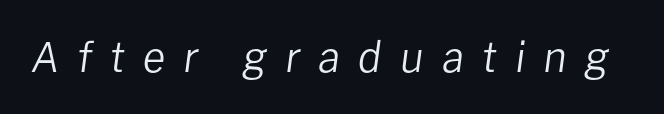
{"italic": "yes", "lean": "right", "slant_degrees": 8, "bold": "no", "weight": "regular", "width": "normal", "stroke_contrast": "low", "x_height": "medium", "monospaced": "no", "underline": "no", "letter_spacing": "wide", "letter_spacing_em": 0.44, "glyph_px": 41}
